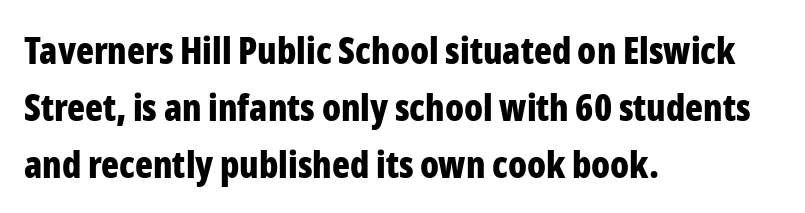
Its strokes are broad and dark, the hallmark of bold type. Is this a sans? Yes — the strokes have no serifs. Is this a fixed-width face? No — the glyphs have proportional, varying widths. These lines stack with their left ends in a neat column. The strip under each line holds only bare page.
